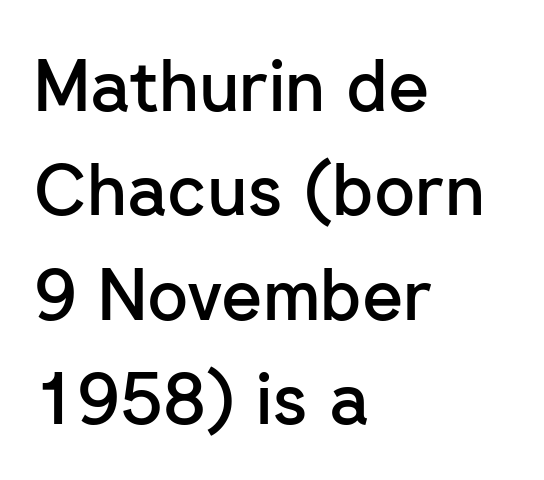
A bare baseline throughout the passage. Caption: standard tracking, unaltered. This rendering employs a face without finishing strokes, i.e., a sans-serif. Regular leading. The strokes are fattened partway — semibold, not bold.
